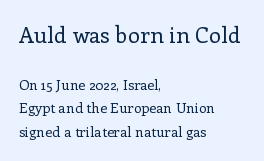
All the whitespace from short lines collects on the right. Bold? No — there's no thickening of the strokes. Does the lettering tilt? It doesn't — this is upright. Two sizes are in play, and the larger belongs to the first block. The rendering uses a moderate line-height, typical for paragraphs.
